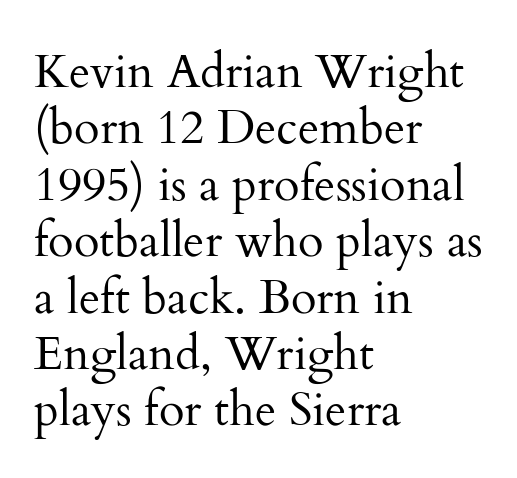
Q: Is the text bold? A: No.
Q: Is the text italic (slanted)? A: No, it is upright.
Q: Is the typeface a serif or a sans-serif typeface? A: Serif.
Q: Is the text underlined? A: No.
Q: How is the paragraph aligned? A: Left-aligned.
Q: Is the spacing between letters normal or unusually wide? A: Normal.
Q: Width (condensed, normal, or wide)? A: Normal.
Q: Stroke contrast? A: Medium.
Q: x-height? A: Small.
Q: Monospaced? A: No.
